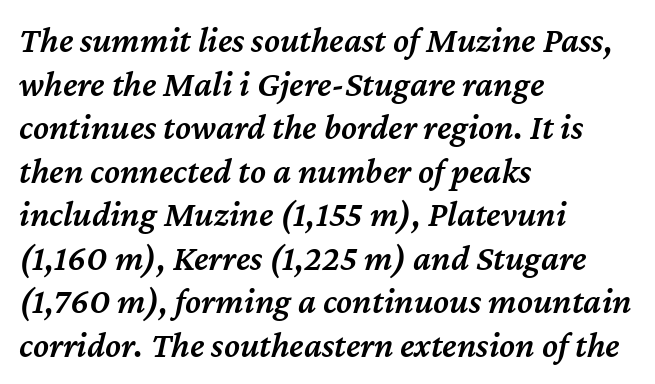
{"italic": "yes", "lean": "right", "slant_degrees": 12, "bold": "semi", "weight": "semibold", "width": "normal", "stroke_contrast": "medium", "x_height": "medium", "monospaced": "no", "underline": "no", "align": "left", "line_spacing_ratio": 1.21, "letter_spacing": "normal", "letter_spacing_em": 0.0, "glyph_px": 36}
